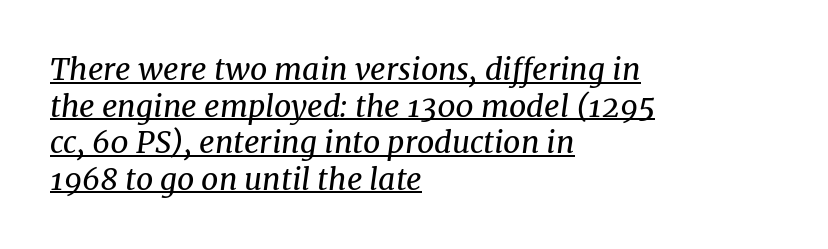
The designer went with a serif here, giving each stem small feet. The face used here has a pronounced slope to its letters. How are the letters spaced? Ordinarily, with no added tracking. Where is the straight margin? On the left. Every word sits above its own underline.
